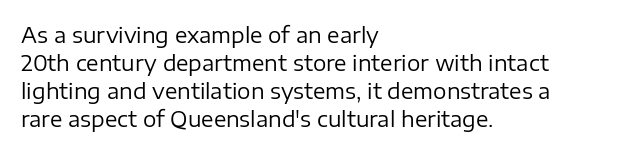
The paragraph has a hard left edge and a soft right edge. Rows of type keep a routine distance in the vertical direction. The letters sit at their default tracking, neither squeezed nor spread. Posture: vertical.
